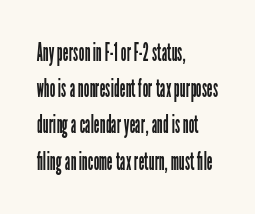
The cut favours lightness, reaching ordinary text weight at its darkest. Left-aligned paragraph, ragged on the right. There is no visible air inserted between adjacent glyphs. Has an underline been added? It has not. Upright lettering throughout. Leading matches the norm, producing a regular column.
